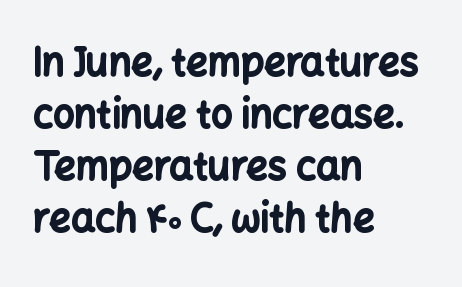
Q: Is the text bold? A: Yes.
Q: Is the text italic (slanted)? A: No, it is upright.
Q: Is the typeface a serif or a sans-serif typeface? A: Sans-serif.
Q: Is the text underlined? A: No.
Q: How is the paragraph aligned? A: Left-aligned.
Q: Is the spacing between letters normal or unusually wide? A: Normal.
Q: Is the spacing between lines tight, normal or loose? A: Normal.
Q: Width (condensed, normal, or wide)? A: Normal.
Q: Stroke contrast? A: Low.
Q: x-height? A: Medium.
Q: Monospaced? A: No.
